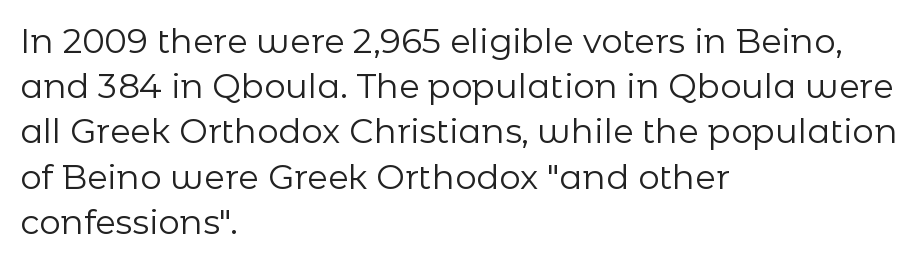
The image shows 34 px regular-weight sans-serif type, upright; set left-aligned, normal line spacing (1.33x), normal letter spacing, not underlined; low stroke contrast and a medium x-height.
